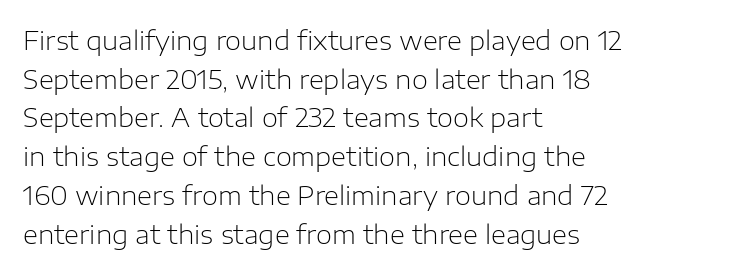
Q: Is the text bold? A: No.
Q: Is the text italic (slanted)? A: No, it is upright.
Q: Is the text underlined? A: No.
Q: How is the paragraph aligned? A: Left-aligned.
Q: Is the spacing between letters normal or unusually wide? A: Normal.
Q: Is the spacing between lines tight, normal or loose? A: Normal.
